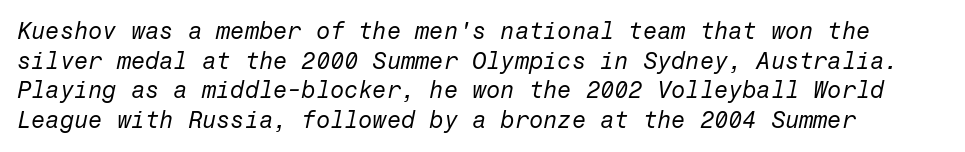
Honestly, the row spacing looks completely unremarkable. No extra ink here — the face is not bold. Decoration check: the copy has no underline. The passage shown leans; its letterforms are oblique.
